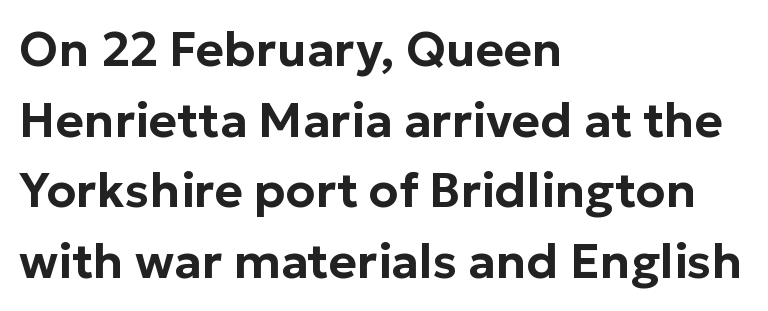
Q: Is the text italic (slanted)? A: No, it is upright.
Q: Is the typeface a serif or a sans-serif typeface? A: Sans-serif.
Q: Is the text underlined? A: No.
Q: How is the paragraph aligned? A: Left-aligned.
Q: Is the spacing between letters normal or unusually wide? A: Normal.
Q: Is the spacing between lines tight, normal or loose? A: Normal.
Q: Width (condensed, normal, or wide)? A: Normal.
Q: Stroke contrast? A: Low.
Q: x-height? A: Medium.
Q: Monospaced? A: No.
